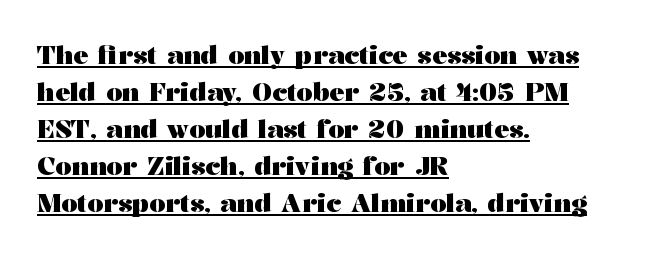
Q: Is the text bold? A: Yes.
Q: Is the text italic (slanted)? A: No, it is upright.
Q: Is the text underlined? A: Yes.
Q: How is the paragraph aligned? A: Left-aligned.
Q: Is the spacing between letters normal or unusually wide? A: Normal.
Q: Is the spacing between lines tight, normal or loose? A: Normal.
